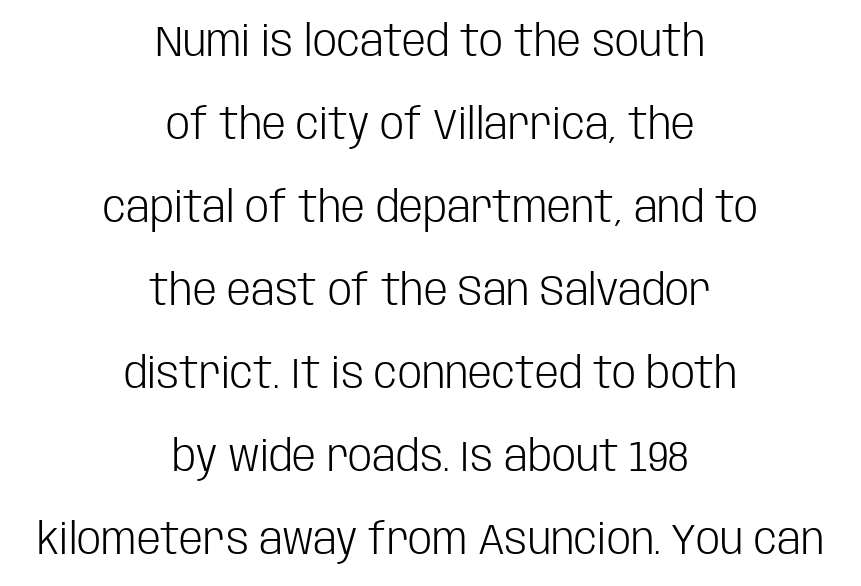
Q: Is the text bold? A: No.
Q: Is the text italic (slanted)? A: No, it is upright.
Q: Is the typeface a serif or a sans-serif typeface? A: Sans-serif.
Q: Is the text underlined? A: No.
Q: How is the paragraph aligned? A: Centered.
Q: Is the spacing between letters normal or unusually wide? A: Normal.
Q: Is the spacing between lines tight, normal or loose? A: Loose.
Q: Width (condensed, normal, or wide)? A: Condensed.
Q: Stroke contrast? A: Low.
Q: x-height? A: Large.
Q: Monospaced? A: No.
